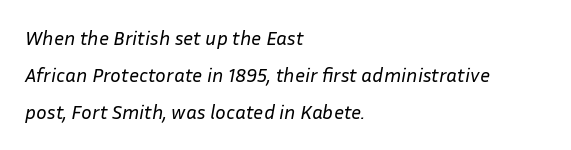
The font sits on the lighter half of the weight spectrum, regular included. Plain, unruled lines of type. Characters follow at the spacing the type designer built in. Is the block centered? No — it sits flush against the left margin.
